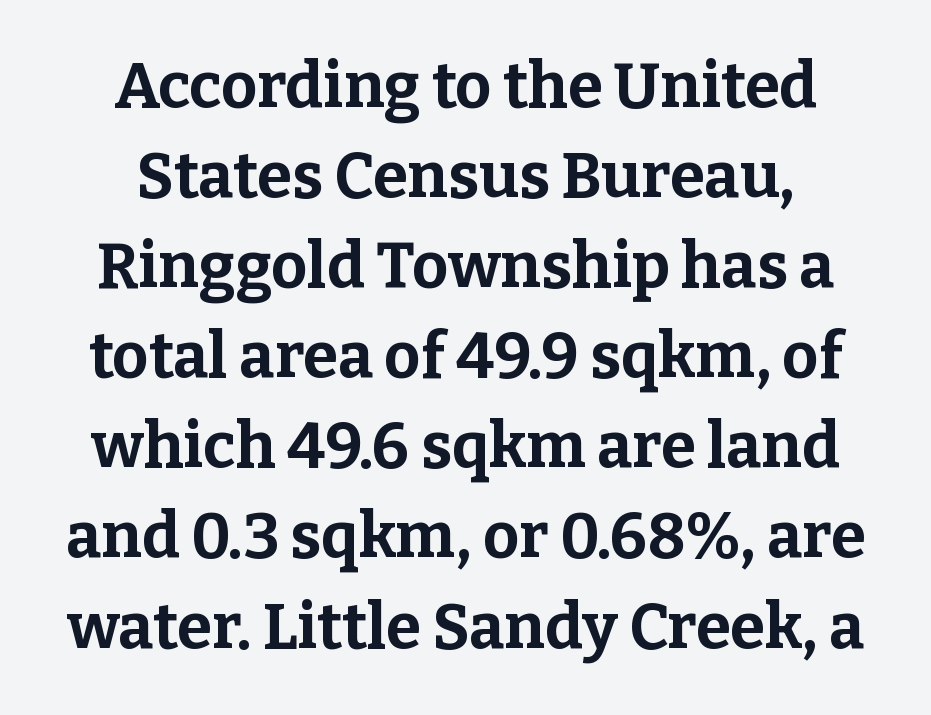
The image shows 63 px bold serif type, upright; set centered, normal line spacing (1.43x), normal letter spacing, not underlined; low stroke contrast and a medium x-height.
